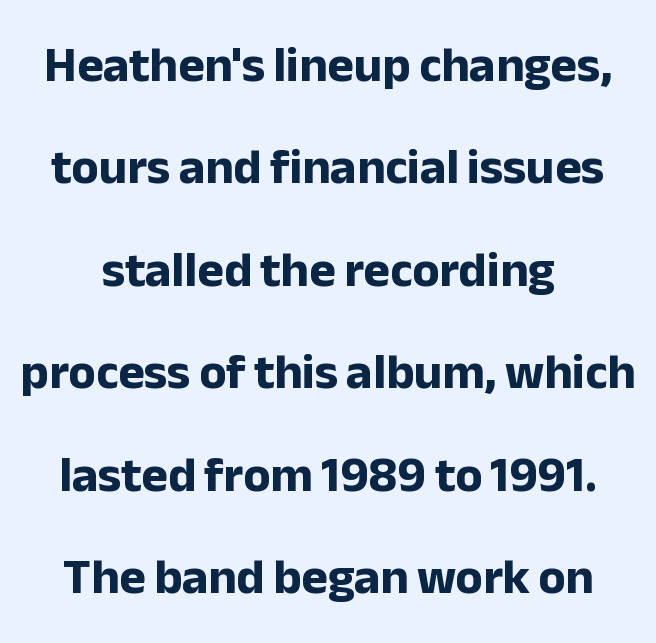
Q: Is the text bold? A: Yes.
Q: Is the text italic (slanted)? A: No, it is upright.
Q: Is the typeface a serif or a sans-serif typeface? A: Sans-serif.
Q: Is the text underlined? A: No.
Q: Is the spacing between letters normal or unusually wide? A: Normal.
Q: Is the spacing between lines tight, normal or loose? A: Loose.
Q: Width (condensed, normal, or wide)? A: Normal.
Q: Stroke contrast? A: Low.
Q: x-height? A: Medium.
Q: Monospaced? A: No.
